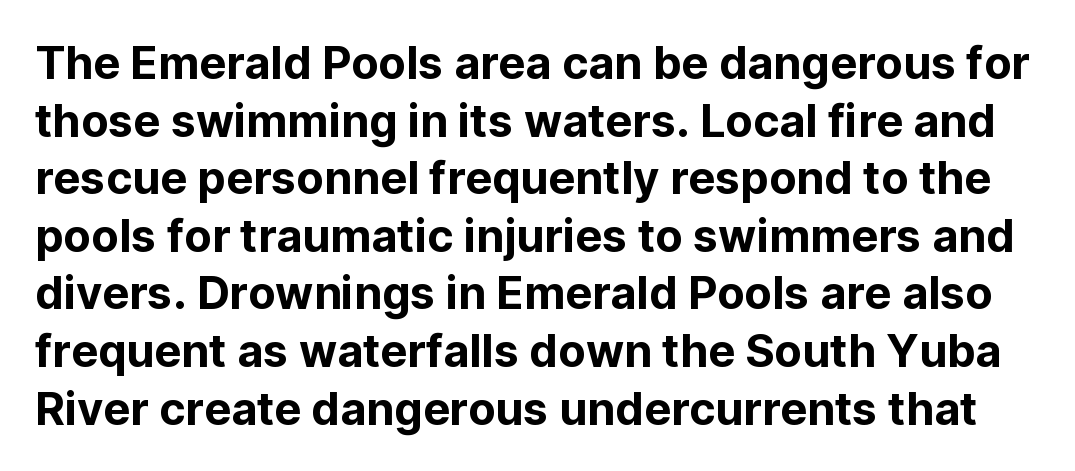
The rendering uses natural spacing where letterforms have individual widths. Nobody touched the tracking dial on this one. Notice how the stems are strictly vertical — no italics here. A clean baseline with only descenders dipping below it.
